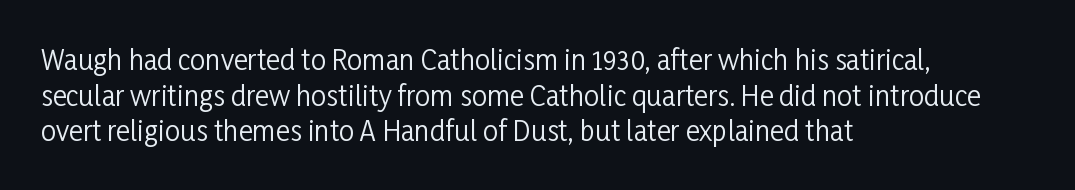
Q: Is the text bold? A: No.
Q: Is the text italic (slanted)? A: No, it is upright.
Q: Is the text underlined? A: No.
Q: How is the paragraph aligned? A: Left-aligned.
Q: Is the spacing between letters normal or unusually wide? A: Normal.
Q: Is the spacing between lines tight, normal or loose? A: Normal.
